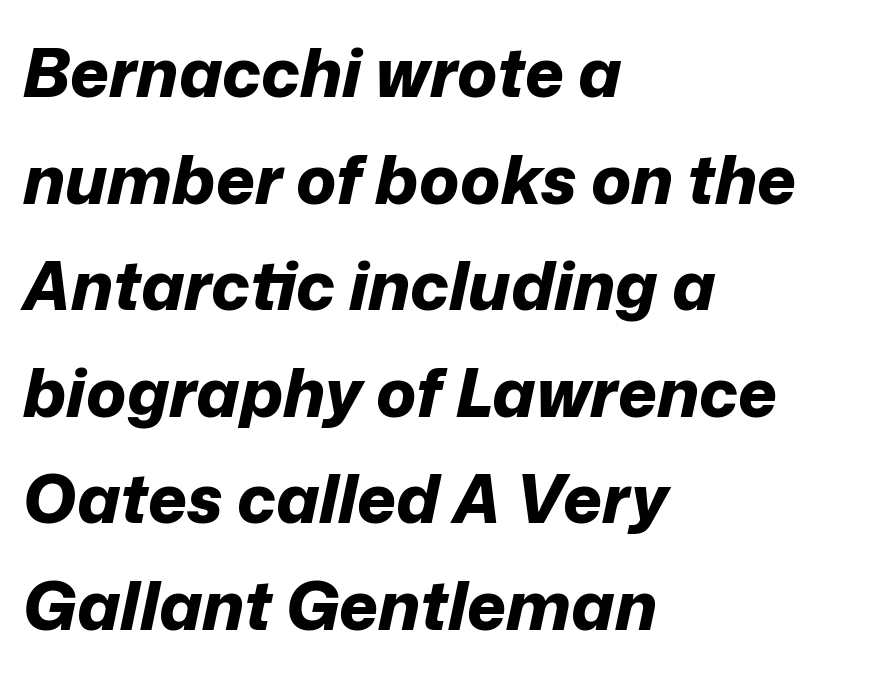
In CSS terms this would be text-align: left. No word sits above an underline. Varying glyph widths throughout — classic text-font behaviour. Heavy-handed strokes throughout: this text is bold. The lettering tilts uniformly, giving the passage an italic look.
